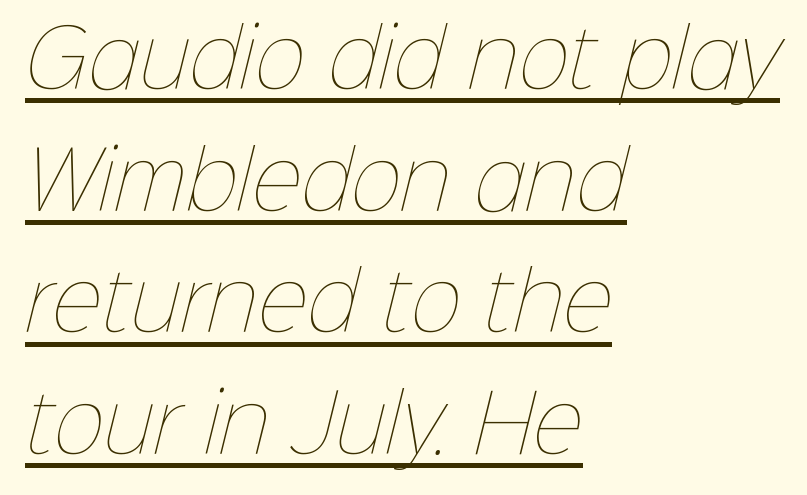
{"bold": "no", "weight": "thin", "width": "normal", "stroke_contrast": "low", "x_height": "medium", "monospaced": "no", "underline": "yes", "align": "left", "line_spacing": "normal", "line_spacing_ratio": 1.56, "letter_spacing": "normal", "letter_spacing_em": 0.0, "glyph_px": 78}
